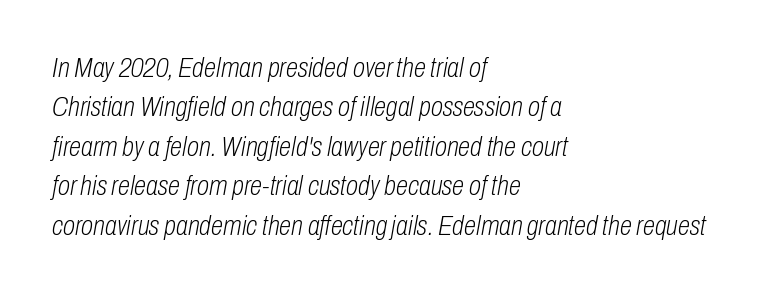
Q: Is the text bold? A: No.
Q: Is the text italic (slanted)? A: Yes, it leans right by about 10 degrees.
Q: Is the text underlined? A: No.
Q: How is the paragraph aligned? A: Left-aligned.
Q: Is the spacing between letters normal or unusually wide? A: Normal.
Q: Is the spacing between lines tight, normal or loose? A: Normal.
Q: Width (condensed, normal, or wide)? A: Condensed.
Q: Stroke contrast? A: Low.
Q: x-height? A: Medium.
Q: Monospaced? A: No.
